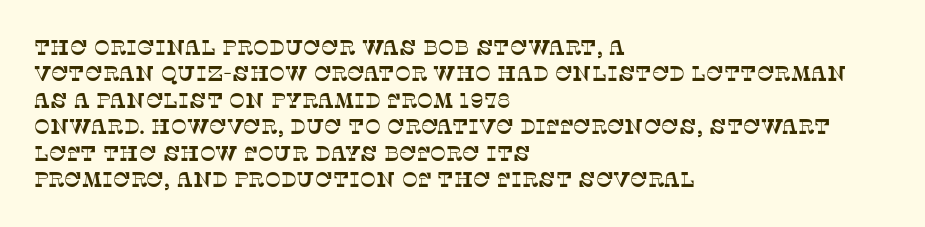
{"underline": "no", "align": "left", "line_spacing": "normal", "line_spacing_ratio": 1.26, "letter_spacing": "normal", "letter_spacing_em": 0.0, "glyph_px": 21}
